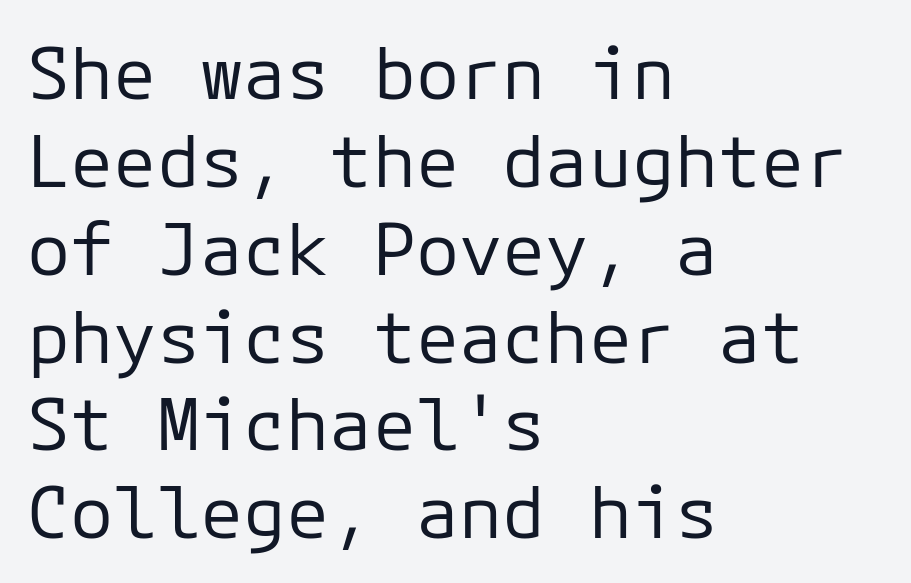
Quick note: underline off. Nothing heavy about these letters — not bold at all. These lines are rendered in a fixed-pitch font. The letters carry no serifs — their stems end cleanly without finishing strokes.
